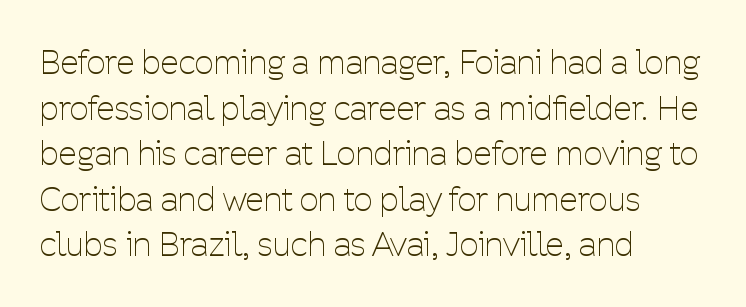
Q: Is the text bold? A: No.
Q: Is the text italic (slanted)? A: No, it is upright.
Q: Is the typeface a serif or a sans-serif typeface? A: Sans-serif.
Q: Is the text underlined? A: No.
Q: How is the paragraph aligned? A: Left-aligned.
Q: Is the spacing between letters normal or unusually wide? A: Normal.
Q: Is the spacing between lines tight, normal or loose? A: Normal.
Q: Width (condensed, normal, or wide)? A: Condensed.
Q: Stroke contrast? A: Low.
Q: x-height? A: Medium.
Q: Monospaced? A: No.
